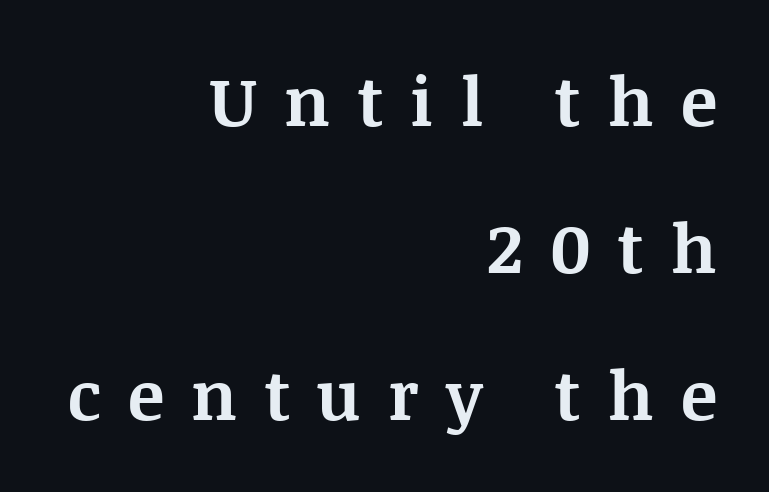
In terms of posture, this sample is upright. The lines are quadded right. Look at the tracking — it's clearly loosened, letters drifting apart. Rule under the text: the space is simply empty.
